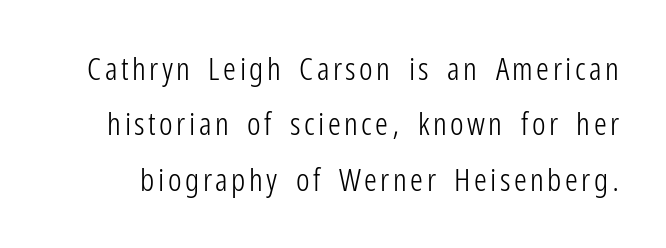
Q: Is the text bold? A: No.
Q: Is the text italic (slanted)? A: No, it is upright.
Q: Is the typeface a serif or a sans-serif typeface? A: Sans-serif.
Q: Is the text underlined? A: No.
Q: Width (condensed, normal, or wide)? A: Condensed.
Q: Stroke contrast? A: Low.
Q: x-height? A: Medium.
Q: Monospaced? A: No.
